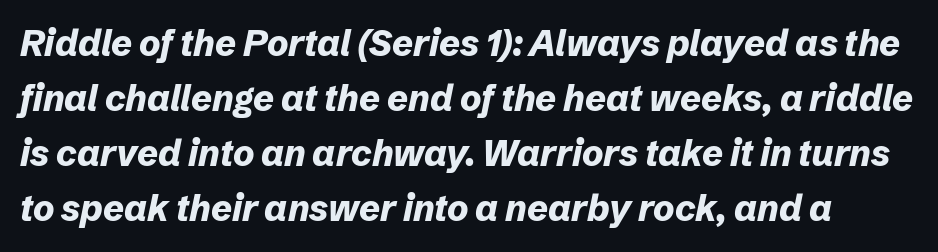
Its strokes are broad and dark, the hallmark of bold type. The rendering uses natural spacing where letterforms have individual widths. Any mark beneath the type? The region is blank. These lines were composed using italics.
